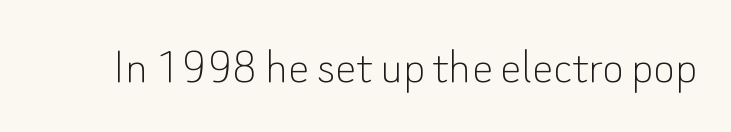
The image shows 53 px thin sans-serif type, upright; set normal letter spacing, not underlined; low stroke contrast and a small x-height.
